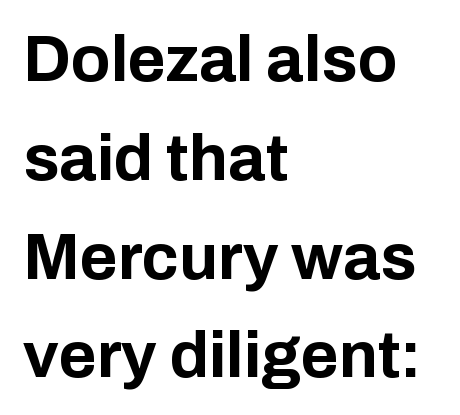
Q: Is the text bold? A: Yes.
Q: Is the text italic (slanted)? A: No, it is upright.
Q: Is the typeface a serif or a sans-serif typeface? A: Sans-serif.
Q: Is the text underlined? A: No.
Q: How is the paragraph aligned? A: Left-aligned.
Q: Is the spacing between letters normal or unusually wide? A: Normal.
Q: Is the spacing between lines tight, normal or loose? A: Normal.
Q: Width (condensed, normal, or wide)? A: Normal.
Q: Stroke contrast? A: Low.
Q: x-height? A: Medium.
Q: Monospaced? A: No.
